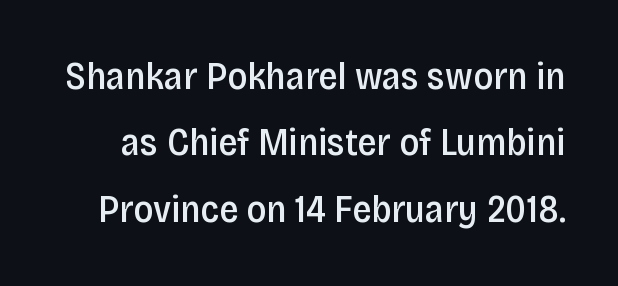
{"serif": "no", "italic": "no", "bold": "semi", "weight": "semibold", "width": "condensed", "stroke_contrast": "low", "x_height": "large", "monospaced": "no", "underline": "no", "line_spacing_ratio": 1.75, "letter_spacing": "normal", "letter_spacing_em": 0.0, "glyph_px": 38}
